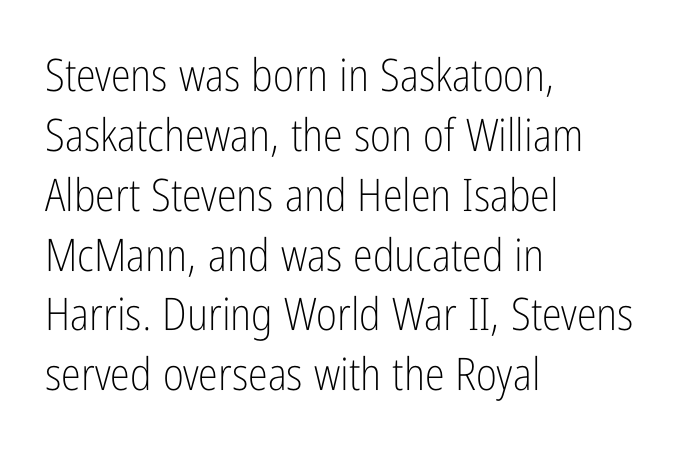
{"serif": "no", "italic": "no", "bold": "no", "weight": "light", "width": "condensed", "stroke_contrast": "low", "x_height": "medium", "monospaced": "no", "underline": "no", "align": "left", "line_spacing": "normal", "line_spacing_ratio": 1.33, "letter_spacing": "normal", "letter_spacing_em": 0.0, "glyph_px": 45}
